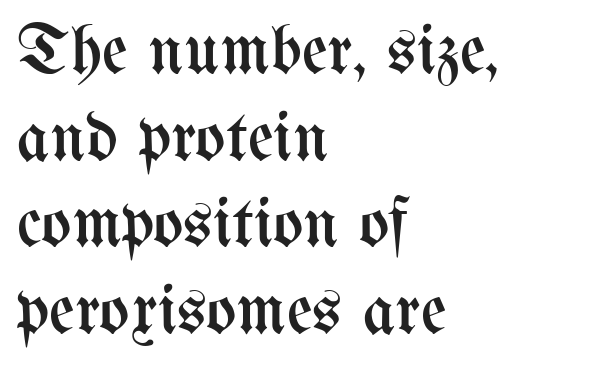
{"italic": "no", "bold": "no", "weight": "regular", "width": "condensed", "stroke_contrast": "medium", "x_height": "medium", "monospaced": "no", "underline": "no", "align": "left", "line_spacing_ratio": 1.22, "letter_spacing": "normal", "letter_spacing_em": 0.0, "glyph_px": 71}
